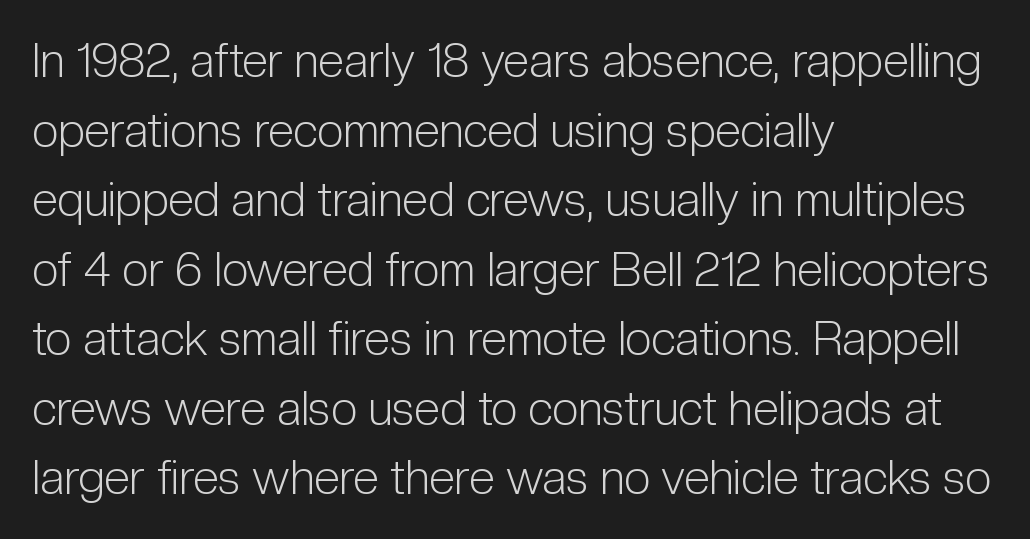
The image shows 47 px light, condensed sans-serif type, upright; set left-aligned, normal line spacing (1.48x), normal letter spacing, not underlined; low stroke contrast and a medium x-height.
